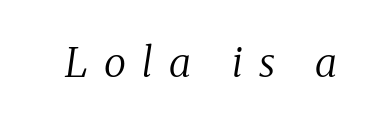
{"serif": "yes", "italic": "yes", "lean": "right", "slant_degrees": 8, "bold": "no", "weight": "regular", "width": "normal", "stroke_contrast": "medium", "x_height": "medium", "monospaced": "no", "underline": "no", "letter_spacing": "wide", "letter_spacing_em": 0.4, "glyph_px": 41}
